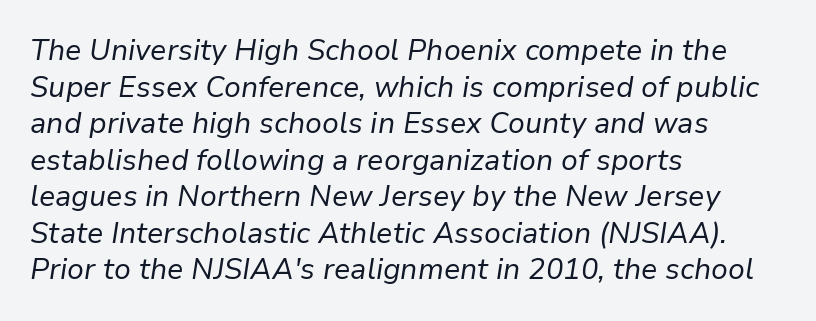
{"italic": "yes", "lean": "right", "slant_degrees": 9, "bold": "no", "weight": "regular", "width": "normal", "stroke_contrast": "low", "x_height": "medium", "monospaced": "no", "underline": "no", "align": "left", "line_spacing": "normal", "line_spacing_ratio": 1.26, "letter_spacing": "normal", "letter_spacing_em": 0.0, "glyph_px": 29}
